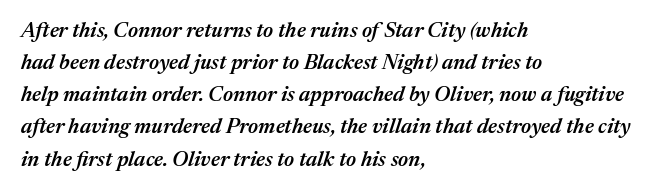
The passage is arranged the way most books set body copy — flush left. The axis of the letterforms is tilted away from vertical. How would I describe the line gaps? Plain and ordinary. The characters look somewhat weighty, a semibold short of true bold.
